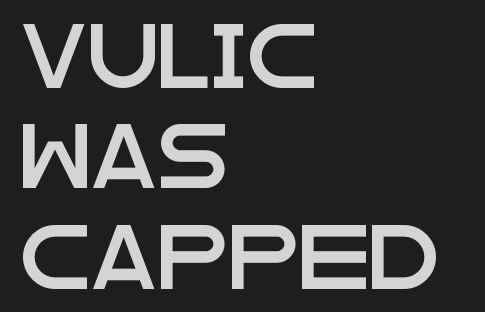
The image shows 64 px wide sans-serif type, upright; set left-aligned, normal line spacing (1.57x), normal letter spacing, not underlined; low stroke contrast and a large x-height.
